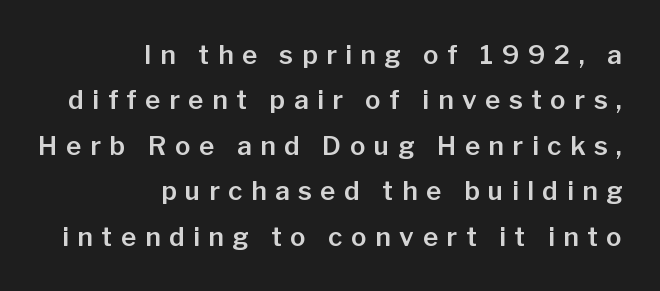
{"italic": "no", "underline": "no", "align": "right", "line_spacing_ratio": 1.75, "letter_spacing": "wide", "letter_spacing_em": 0.33, "glyph_px": 26}
